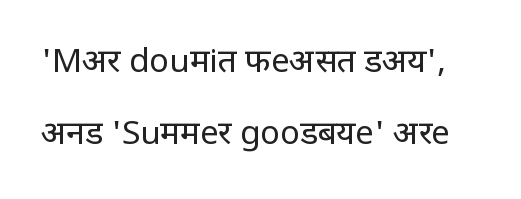
Caption: standard tracking, unaltered. Does the type have serifs? No, each stem ends abruptly. Varying glyph widths throughout — classic text-font behaviour. The font is comparable to plain body text, perhaps lighter. If you drew a line through each stem, it would be perfectly vertical.
